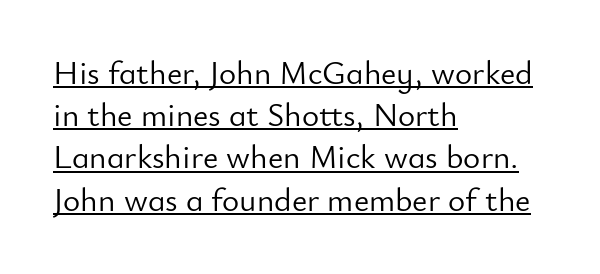
Q: Is the text bold? A: No.
Q: Is the text italic (slanted)? A: No, it is upright.
Q: Is the typeface a serif or a sans-serif typeface? A: Sans-serif.
Q: Is the text underlined? A: Yes.
Q: How is the paragraph aligned? A: Left-aligned.
Q: Is the spacing between letters normal or unusually wide? A: Normal.
Q: Is the spacing between lines tight, normal or loose? A: Normal.
Q: Width (condensed, normal, or wide)? A: Normal.
Q: Stroke contrast? A: Low.
Q: x-height? A: Small.
Q: Monospaced? A: No.
